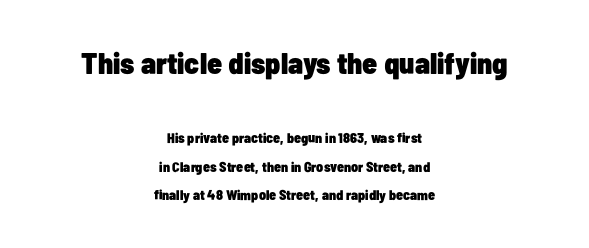
{"serif": "no", "italic": "no", "bold": "yes", "weight": "heavy", "width": "condensed", "stroke_contrast": "low", "x_height": "medium", "monospaced": "no", "underline": "no", "align": "center", "line_spacing": "loose", "line_spacing_ratio": 2.04, "letter_spacing": "normal", "letter_spacing_em": 0.0, "larger_block": "first", "size_ratio": 2.14, "glyph_px": 30}
